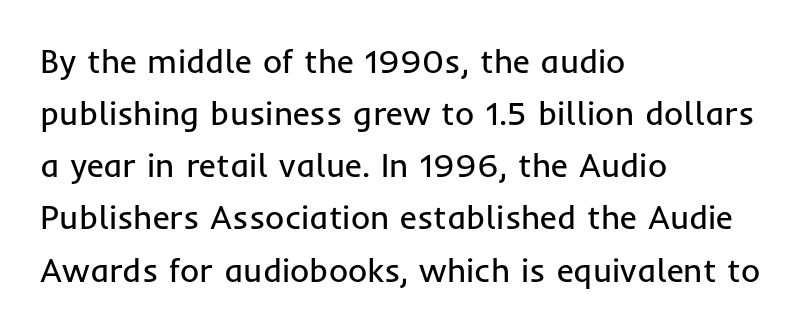
Q: Is the text bold? A: No.
Q: Is the text italic (slanted)? A: No, it is upright.
Q: Is the typeface a serif or a sans-serif typeface? A: Sans-serif.
Q: Is the text underlined? A: No.
Q: How is the paragraph aligned? A: Left-aligned.
Q: Is the spacing between letters normal or unusually wide? A: Normal.
Q: Is the spacing between lines tight, normal or loose? A: Normal.
Q: Width (condensed, normal, or wide)? A: Normal.
Q: Stroke contrast? A: Low.
Q: x-height? A: Medium.
Q: Monospaced? A: No.
